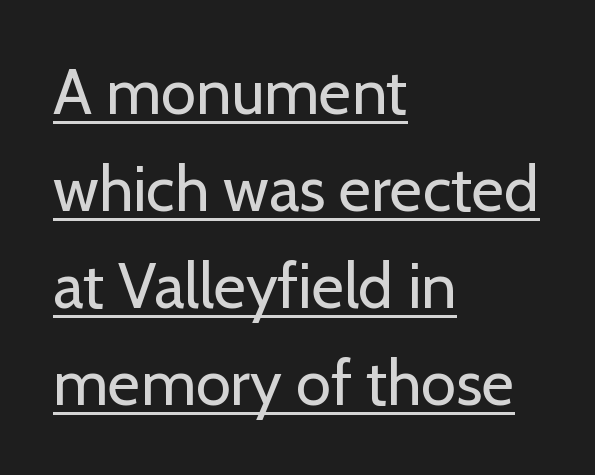
The image shows 63 px regular-weight sans-serif type, upright; set left-aligned, normal line spacing (1.54x), normal letter spacing, underlined; low stroke contrast and a medium x-height.
